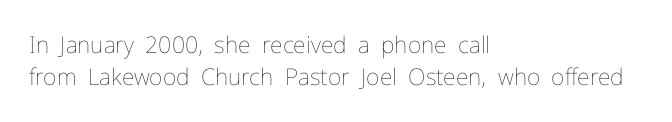
Q: Is the text bold? A: No.
Q: Is the text italic (slanted)? A: No, it is upright.
Q: Is the text underlined? A: No.
Q: How is the paragraph aligned? A: Left-aligned.
Q: Is the spacing between letters normal or unusually wide? A: Normal.
Q: Is the spacing between lines tight, normal or loose? A: Normal.
